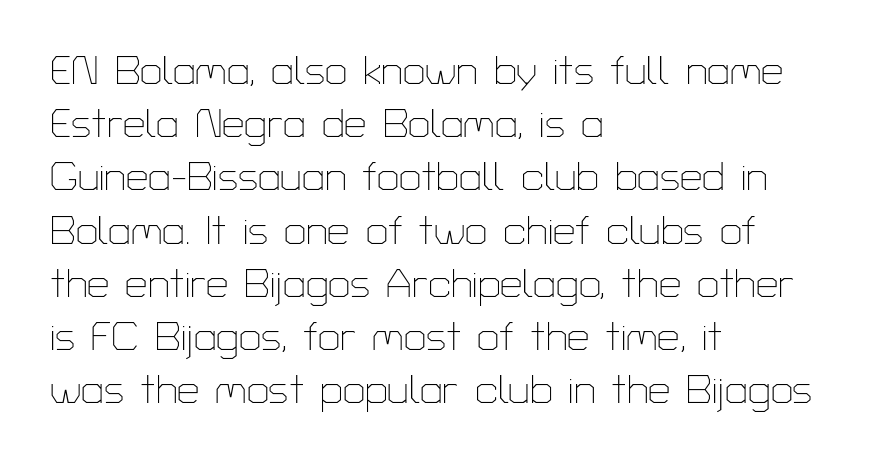
Nope, not italic — everything's standing straight. Underlining? Definitely not there. Compared with typical paragraphs, the rows here are spaced about the same. Horizontally, the lines are justified to the leading edge only. Nope, no serifs anywhere on these letters. The face used here is rendered with its standard letterfit.
